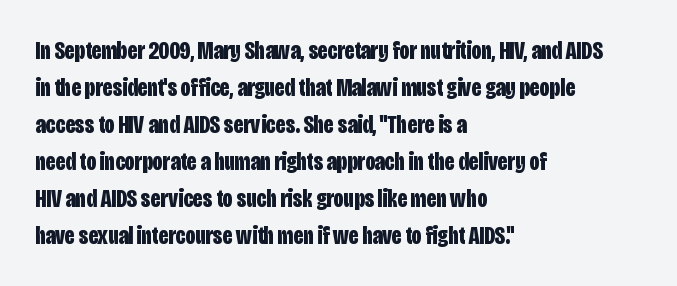
Q: Is the text bold? A: Yes.
Q: Is the text italic (slanted)? A: No, it is upright.
Q: Is the text underlined? A: No.
Q: How is the paragraph aligned? A: Left-aligned.
Q: Is the spacing between letters normal or unusually wide? A: Normal.
Q: Is the spacing between lines tight, normal or loose? A: Normal.
